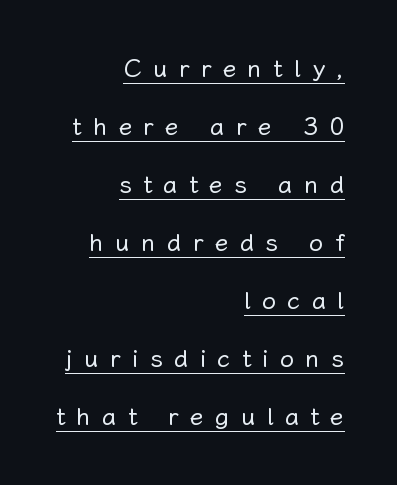
{"italic": "no", "bold": "no", "underline": "yes", "align": "right", "line_spacing": "loose", "line_spacing_ratio": 2.32, "letter_spacing": "wide", "letter_spacing_em": 0.45, "glyph_px": 25}
